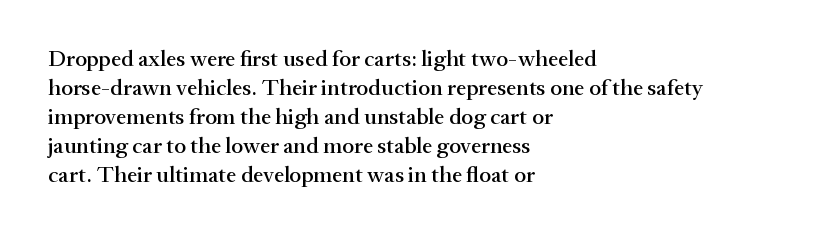
Posture: straight, roman, zero tilt. The passage shown is not underscored anywhere. The rendering anchors every line to the left-hand side. The gaps between neighbouring characters are ordinary and unremarkable.
